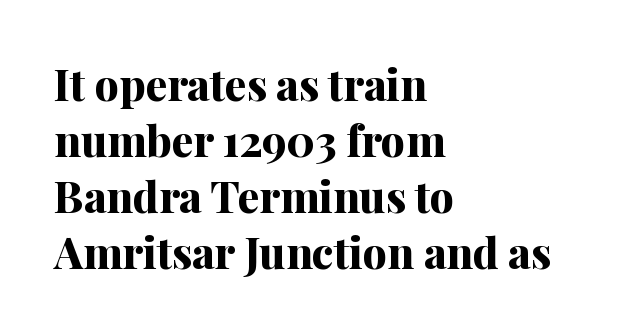
The image shows 43 px bold serif type, upright; set left-aligned, normal line spacing (1.3x), normal letter spacing, not underlined; medium stroke contrast and a medium x-height.
